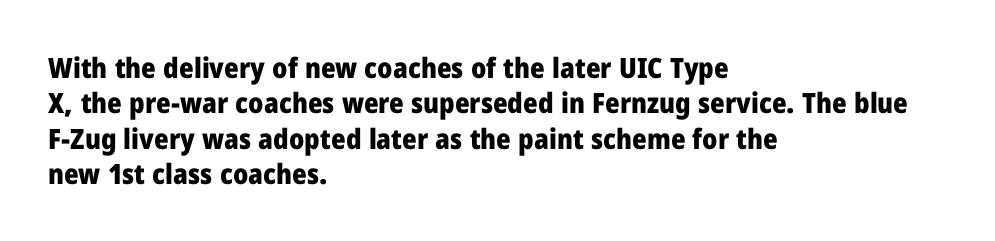
{"serif": "no", "italic": "no", "bold": "yes", "weight": "heavy", "width": "normal", "stroke_contrast": "low", "x_height": "medium", "monospaced": "no", "underline": "no", "align": "left", "line_spacing": "normal", "line_spacing_ratio": 1.26, "letter_spacing": "normal", "letter_spacing_em": 0.0, "glyph_px": 28}
